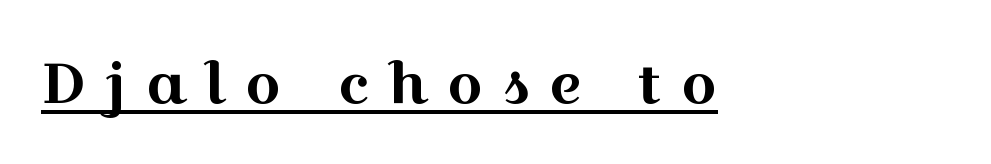
The image shows 57 px wide serif type, upright; set left-aligned, unusually wide letter spacing (+0.33 em), underlined; a medium x-height.
